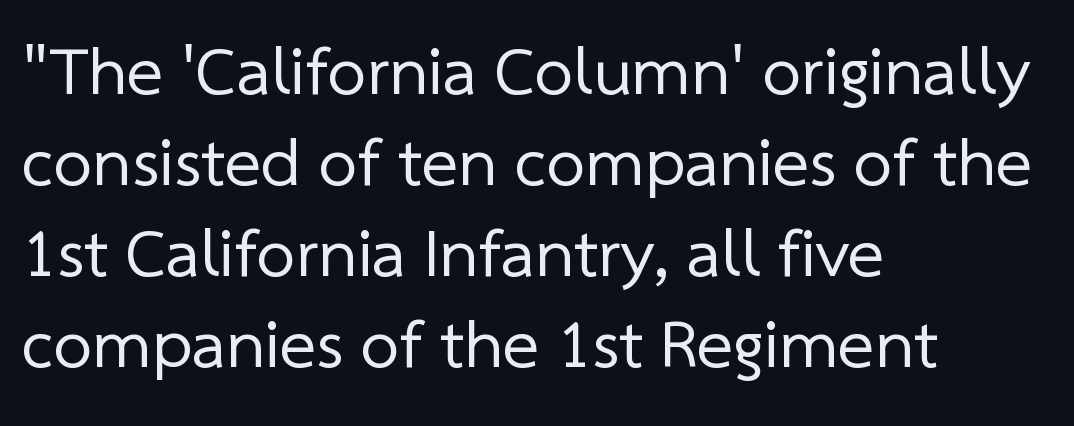
Just letters on the line, the space beneath them empty. This sample has the flowing, uneven cadence of proportional lettering. Leading: standard. Layout note: lines flush left. Heaviness? Minimal to ordinary, like unemphasized prose.
